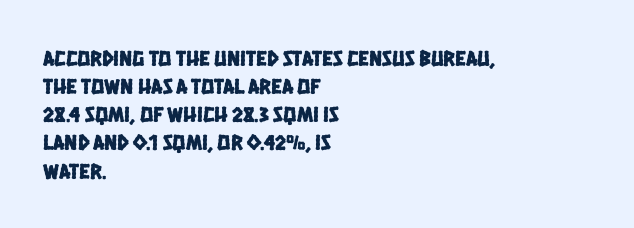
Q: Is the text underlined? A: No.
Q: How is the paragraph aligned? A: Left-aligned.
Q: Is the spacing between letters normal or unusually wide? A: Normal.
Q: Is the spacing between lines tight, normal or loose? A: Normal.
